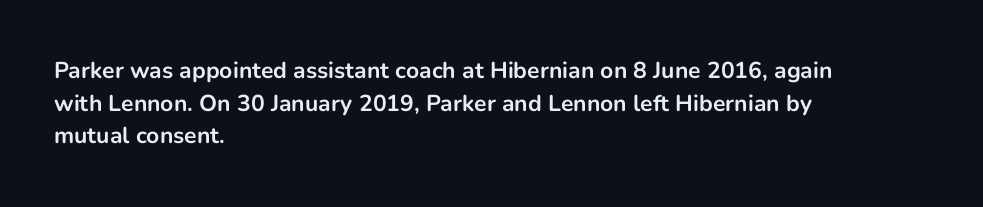
Here the glyphs are tracked normally, forming tight word shapes. One-word summary of the alignment: left. In terms of posture, this sample is upright. Notice how thick the strokes are: this is what a full bold looks like. The lines sit at an ordinary, default distance from one another.
